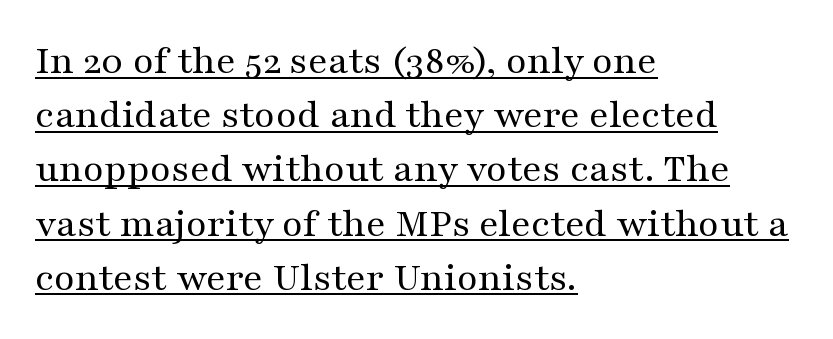
The image shows 42 px regular-weight, wide serif type, upright; set left-aligned, normal line spacing (1.29x), normal letter spacing, underlined; medium stroke contrast and a medium x-height.
